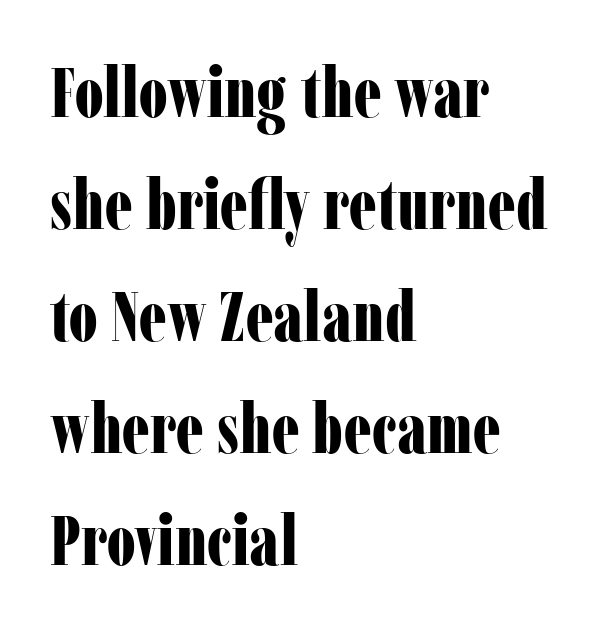
{"serif": "yes", "italic": "no", "bold": "yes", "weight": "bold", "width": "condensed", "stroke_contrast": "low", "x_height": "medium", "monospaced": "no", "underline": "no", "align": "left", "line_spacing": "normal", "line_spacing_ratio": 1.6, "letter_spacing": "normal", "letter_spacing_em": 0.0, "glyph_px": 70}
